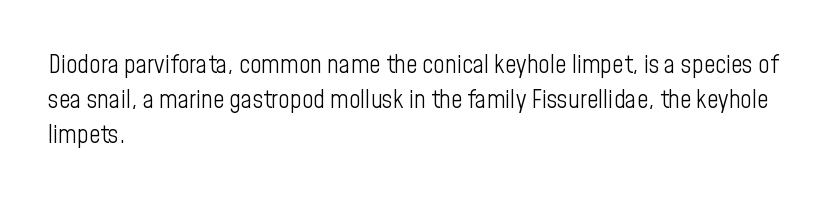
{"italic": "no", "bold": "no", "underline": "no", "align": "left", "line_spacing": "normal", "line_spacing_ratio": 1.4, "letter_spacing": "normal", "letter_spacing_em": 0.0, "glyph_px": 25}
